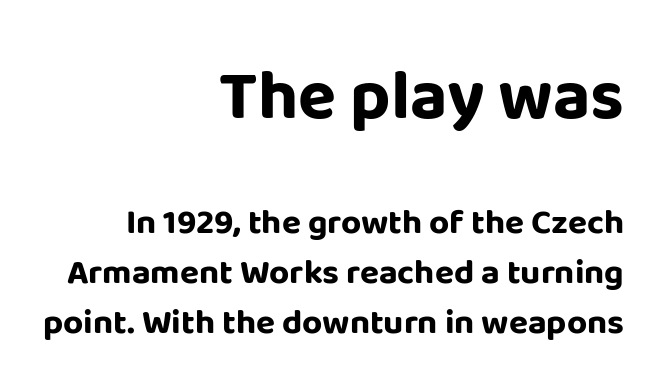
Ascenders rise straight up at ninety degrees. A clean baseline with only descenders dipping below it. Note: no serifs on the glyphs. Reading down the block, your eye finds every line finishing at a fixed right position. Notice how thick the strokes are: this is what a full bold looks like.
